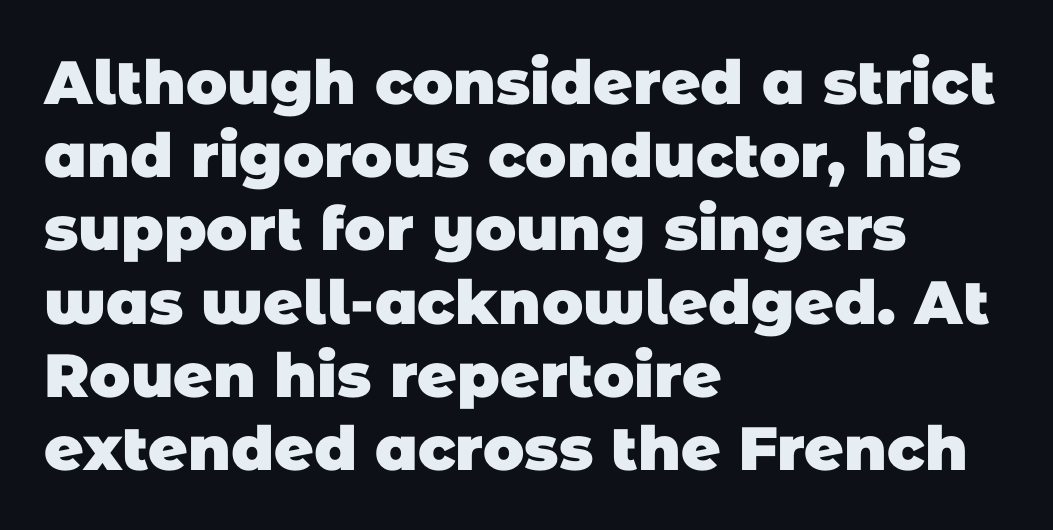
Q: Is the text bold? A: Yes.
Q: Is the typeface a serif or a sans-serif typeface? A: Sans-serif.
Q: Is the text underlined? A: No.
Q: How is the paragraph aligned? A: Left-aligned.
Q: Is the spacing between letters normal or unusually wide? A: Normal.
Q: Width (condensed, normal, or wide)? A: Normal.
Q: Stroke contrast? A: Low.
Q: x-height? A: Large.
Q: Monospaced? A: No.
